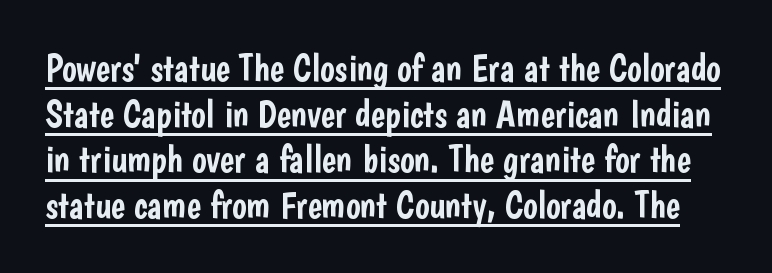
The image shows 38 px condensed sans-serif type, upright; set line spacing 1.2x, normal letter spacing, underlined; low stroke contrast and a medium x-height.
